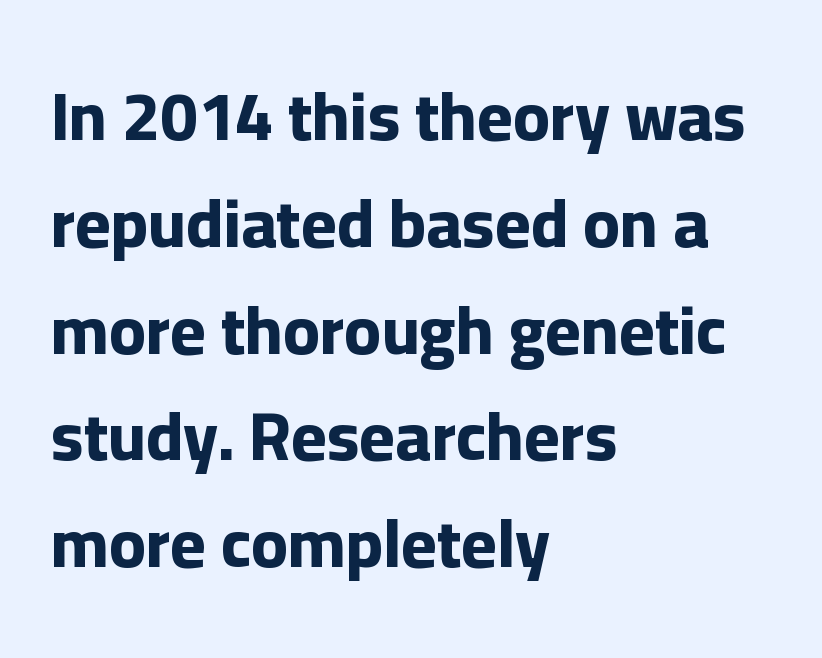
Q: Is the text bold? A: Yes.
Q: Is the text italic (slanted)? A: No, it is upright.
Q: Is the typeface a serif or a sans-serif typeface? A: Sans-serif.
Q: Is the text underlined? A: No.
Q: How is the paragraph aligned? A: Left-aligned.
Q: Is the spacing between letters normal or unusually wide? A: Normal.
Q: Is the spacing between lines tight, normal or loose? A: Normal.
Q: Width (condensed, normal, or wide)? A: Normal.
Q: Stroke contrast? A: Low.
Q: x-height? A: Medium.
Q: Monospaced? A: No.
